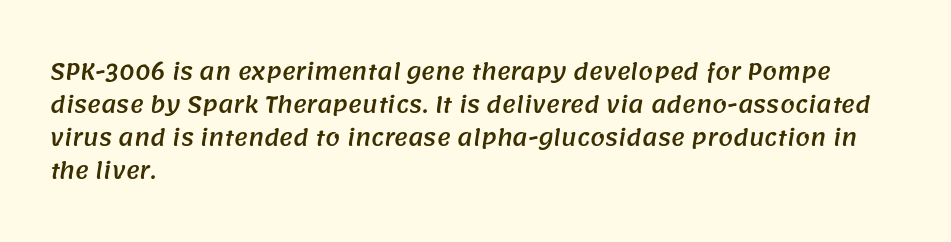
Standard letterfit; no display-style spreading of the glyphs. Unmarked baselines from the first word to the last. Notice how the passage keeps a crisp vertical edge on the left only. Leading: standard.
